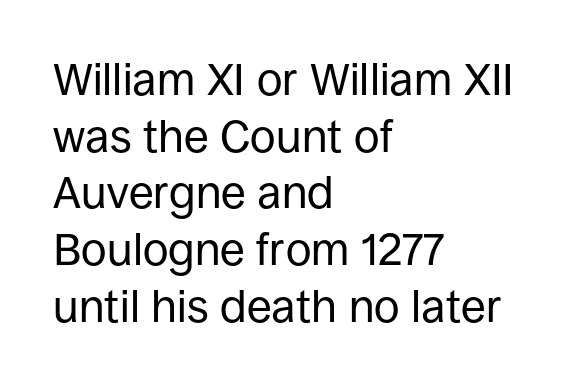
The typesetting does not lean heavy: it is not bold. Letters rest on an invisible, unmarked baseline. Font category for this specimen: sans-serif. Notice how the stems are strictly vertical — no italics here. Here the glyphs are tracked normally, forming tight word shapes. Think of a printed novel: that variable character pitch is what you see here.
